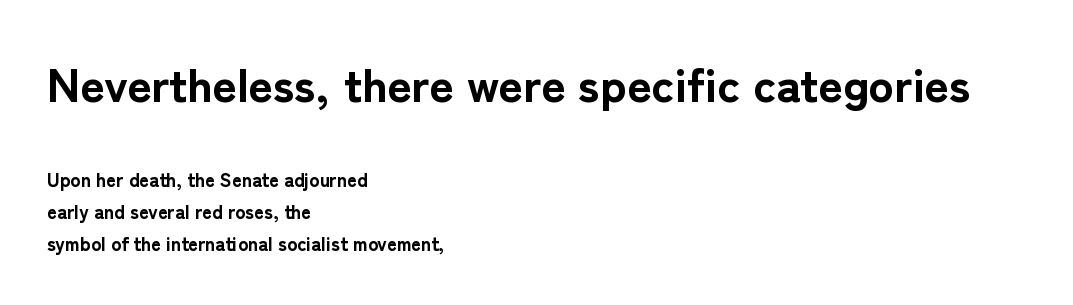
The gap between lines stays unmarked. Examine the stroke ends and you'll find no serifs. Emphasis by weight is at full strength: bold. In this sample the first text group is rendered at the bigger scale. Standard letterfit; no display-style spreading of the glyphs. Do the characters align in a grid? No, the font is proportional.
